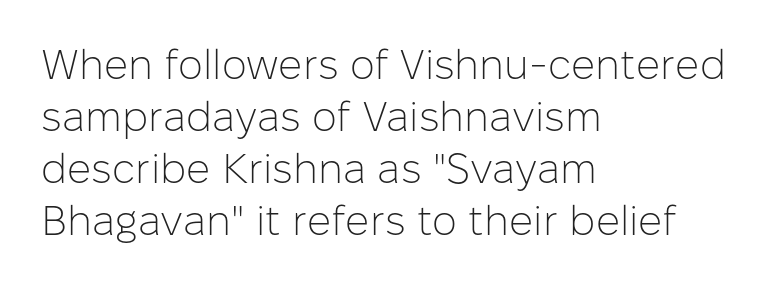
{"serif": "no", "italic": "no", "bold": "no", "weight": "light", "width": "normal", "stroke_contrast": "low", "x_height": "medium", "monospaced": "no", "underline": "no", "align": "left", "line_spacing_ratio": 1.24, "letter_spacing": "normal", "letter_spacing_em": 0.0, "glyph_px": 42}
